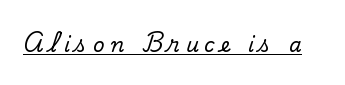
{"underline": "yes", "letter_spacing": "wide", "letter_spacing_em": 0.3, "glyph_px": 20}
